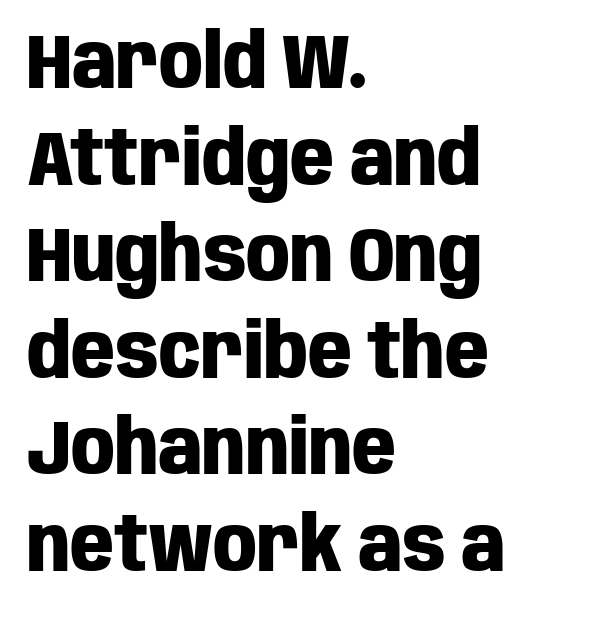
Short note: letters normally spaced. Reading down the block, your eye returns to a fixed left position each line. The rendering uses natural spacing where letterforms have individual widths. A sans-serif font was chosen for this passage.
